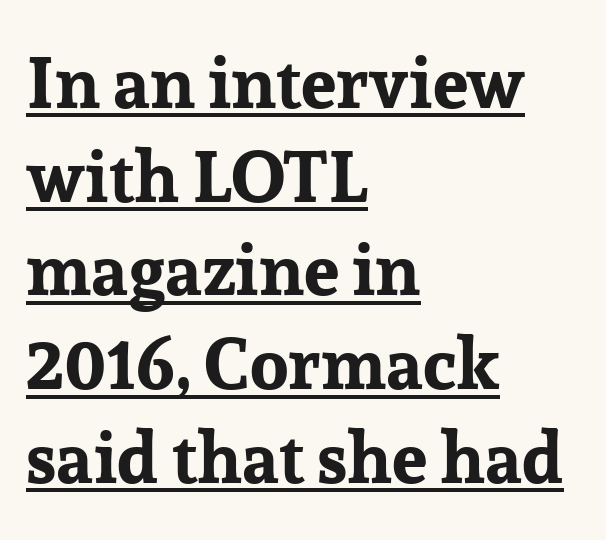
The image shows 71 px bold serif type, upright; set left-aligned, normal line spacing (1.32x), normal letter spacing, underlined; low stroke contrast and a medium x-height.
